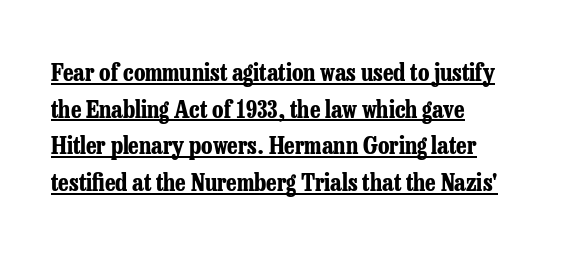
{"italic": "no", "bold": "yes", "underline": "yes", "line_spacing": "normal", "line_spacing_ratio": 1.53, "letter_spacing": "normal", "letter_spacing_em": 0.0, "glyph_px": 24}
